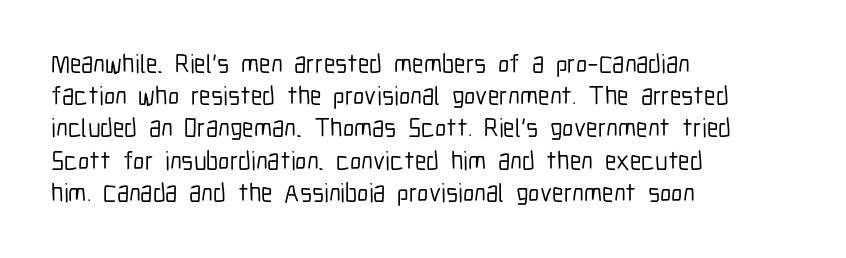
The image shows 26 px text type, upright; set left-aligned, line spacing 1.24x, normal letter spacing, not underlined.
